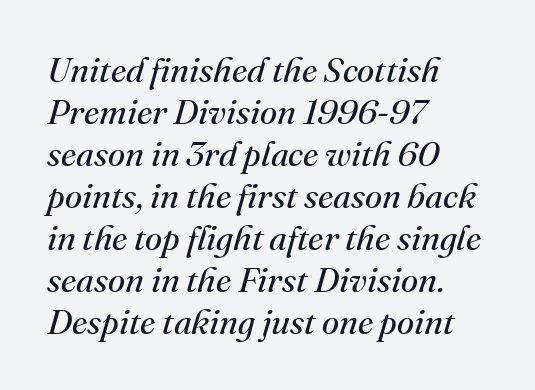
The image shows 35 px regular-weight serif type, italic (leaning right); set left-aligned, line spacing 1.2x, normal letter spacing, not underlined; medium stroke contrast and a small x-height.
